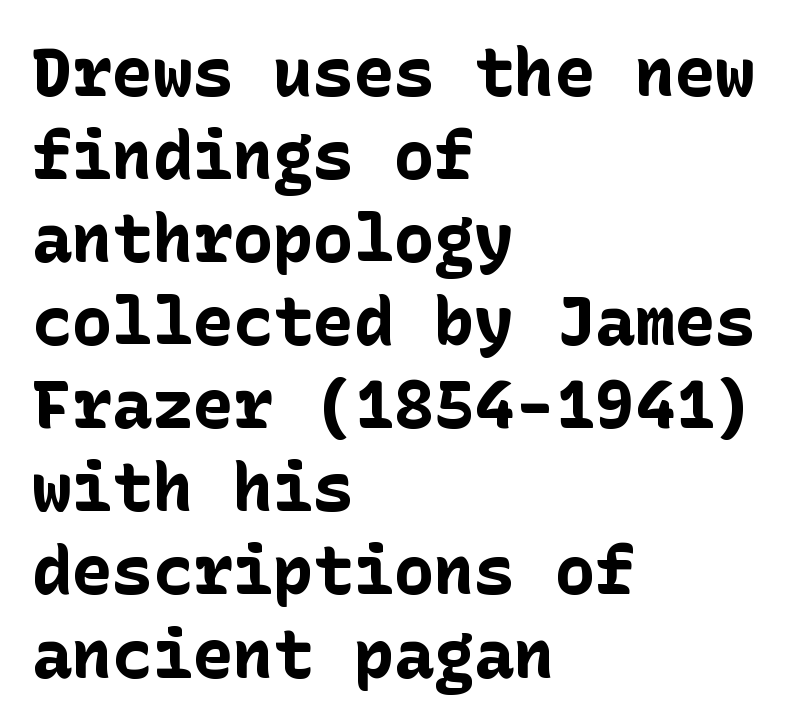
{"serif": "no", "italic": "no", "bold": "yes", "weight": "bold", "width": "normal", "stroke_contrast": "low", "x_height": "medium", "underline": "no", "align": "left", "line_spacing_ratio": 1.24, "letter_spacing": "normal", "letter_spacing_em": 0.0, "glyph_px": 67}
